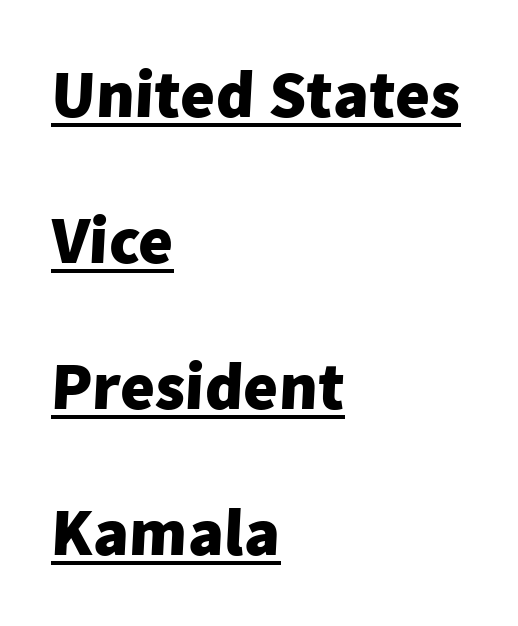
This rendering employs a face without finishing strokes, i.e., a sans-serif. These lines stand farther apart than default settings would place them. Is this a fixed-width face? No — the glyphs have proportional, varying widths. I'd describe the lettering as bold — thick and assertive.
